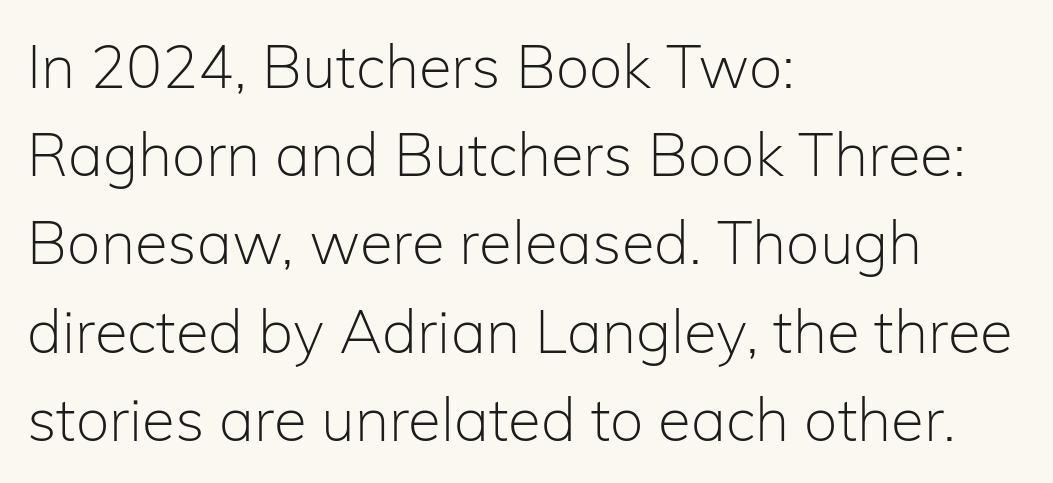
Q: Is the text bold? A: No.
Q: Is the text italic (slanted)? A: No, it is upright.
Q: Is the typeface a serif or a sans-serif typeface? A: Sans-serif.
Q: Is the text underlined? A: No.
Q: How is the paragraph aligned? A: Left-aligned.
Q: Is the spacing between letters normal or unusually wide? A: Normal.
Q: Is the spacing between lines tight, normal or loose? A: Normal.
Q: Width (condensed, normal, or wide)? A: Normal.
Q: Stroke contrast? A: Low.
Q: x-height? A: Medium.
Q: Monospaced? A: No.
